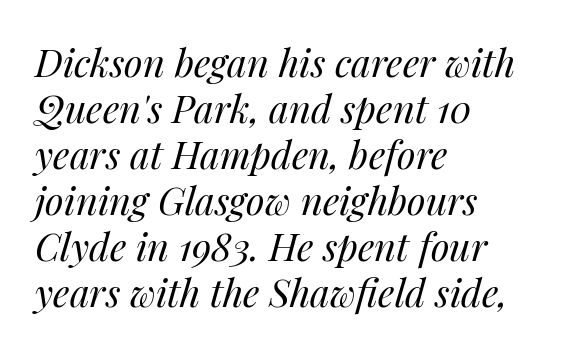
The image shows 38 px regular-weight type, italic (leaning right); set left-aligned, line spacing 1.21x, normal letter spacing, not underlined; medium stroke contrast and a medium x-height.
